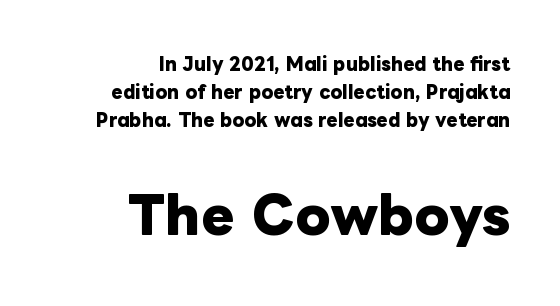
{"italic": "no", "bold": "yes", "weight": "heavy", "width": "normal", "stroke_contrast": "low", "x_height": "medium", "monospaced": "no", "underline": "no", "align": "right", "line_spacing": "normal", "line_spacing_ratio": 1.66, "letter_spacing": "normal", "letter_spacing_em": 0.0, "larger_block": "second", "size_ratio": 2.94, "glyph_px": 50}
